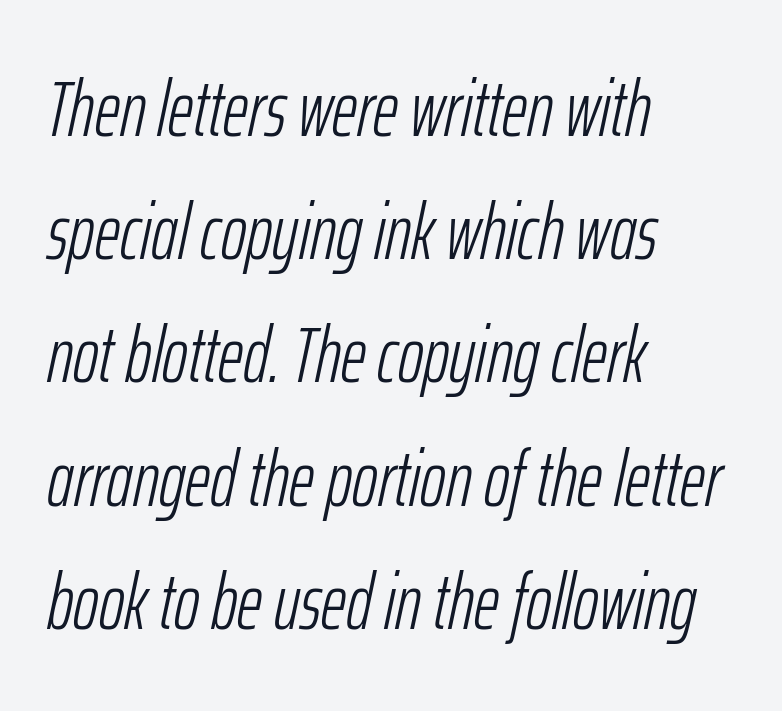
The image shows 78 px light, condensed type, italic (leaning right); set left-aligned, normal line spacing (1.58x), normal letter spacing, not underlined; low stroke contrast and a medium x-height.
